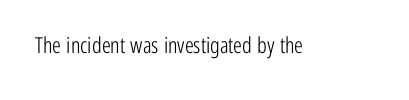
Q: Is the text bold? A: No.
Q: Is the text italic (slanted)? A: No, it is upright.
Q: Is the text underlined? A: No.
Q: Is the spacing between letters normal or unusually wide? A: Normal.
